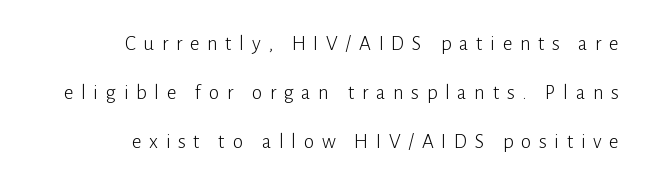
Q: Is the text bold? A: No.
Q: Is the text italic (slanted)? A: No, it is upright.
Q: Is the text underlined? A: No.
Q: How is the paragraph aligned? A: Right-aligned.
Q: Is the spacing between letters normal or unusually wide? A: Unusually wide.
Q: Is the spacing between lines tight, normal or loose? A: Loose.
